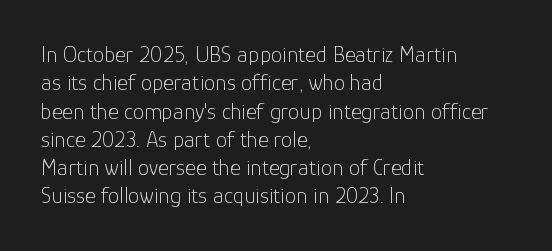
{"italic": "no", "bold": "no", "underline": "no", "align": "left", "line_spacing_ratio": 1.23, "letter_spacing": "normal", "letter_spacing_em": 0.0, "glyph_px": 23}
